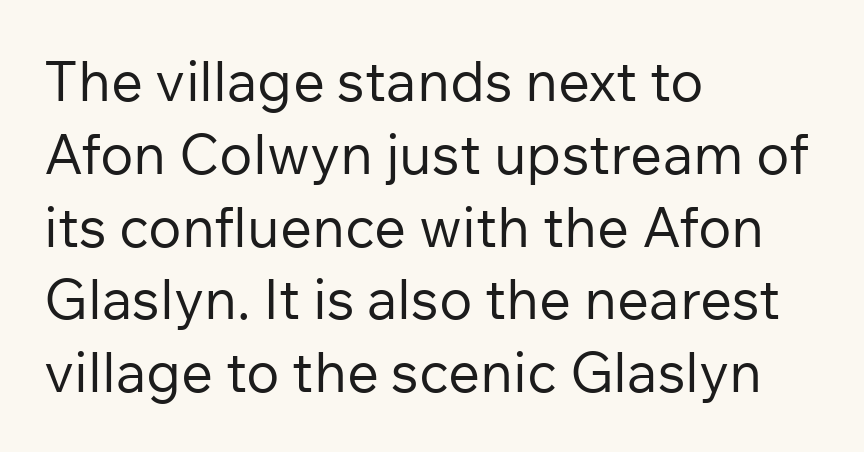
The gap between lines stays unmarked. Does the type have serifs? No, each stem ends abruptly. This sample uses plain, unmodified letter spacing. The rows are spaced the way most documents space them. Bold? No — there's no thickening of the strokes.
